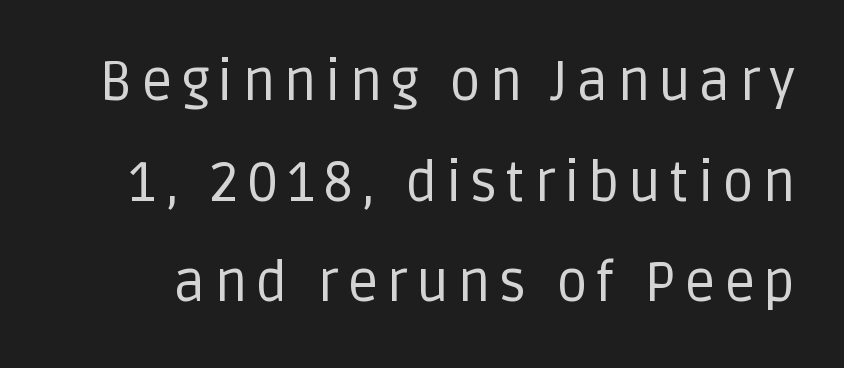
The image shows 55 px regular-weight sans-serif type, upright; set line spacing 1.83x, not underlined; low stroke contrast and a large x-height.
